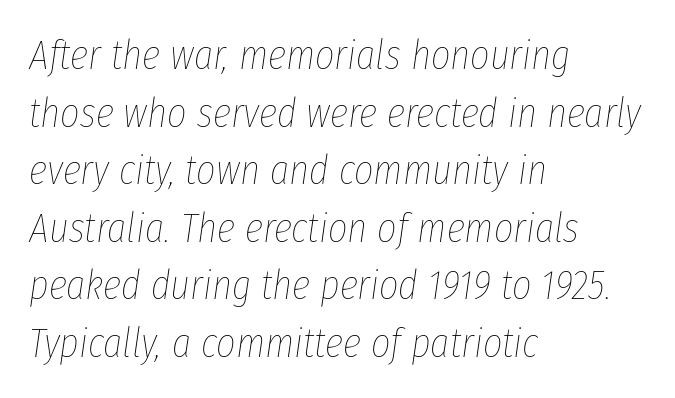
The image shows 42 px thin, condensed type, italic (leaning right); set left-aligned, normal line spacing (1.37x), normal letter spacing, not underlined; low stroke contrast and a medium x-height.
